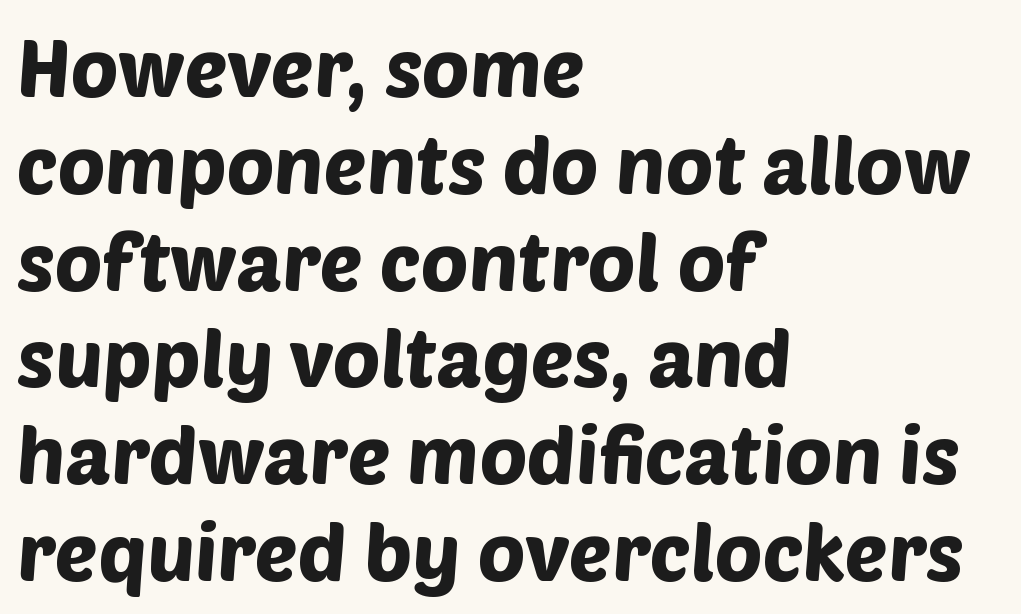
Bare-footed words on every line. Regarding serifs, this sample does without them. The lines in this sample share a left origin and differ only in where they stop. Is the letter spacing exaggerated? No — it looks like the ordinary default.
